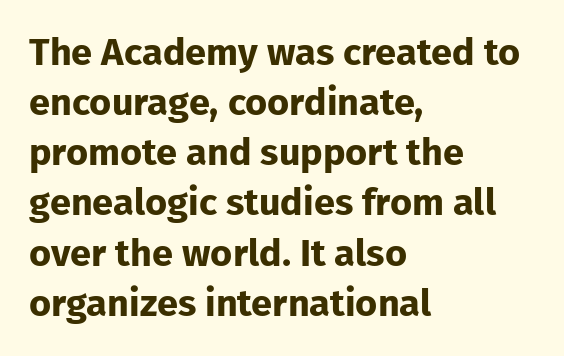
{"serif": "no", "italic": "no", "bold": "yes", "weight": "bold", "width": "normal", "stroke_contrast": "low", "x_height": "medium", "monospaced": "no", "underline": "no", "align": "left", "line_spacing": "normal", "line_spacing_ratio": 1.32, "letter_spacing": "normal", "letter_spacing_em": 0.0, "glyph_px": 38}
